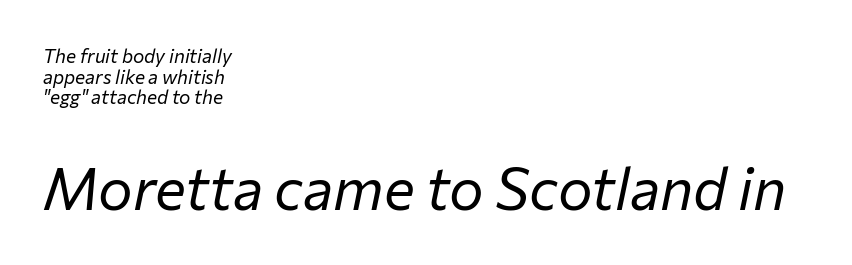
{"italic": "yes", "lean": "right", "slant_degrees": 12, "bold": "no", "weight": "regular", "width": "normal", "stroke_contrast": "low", "x_height": "medium", "monospaced": "no", "underline": "no", "align": "left", "line_spacing": "tight", "line_spacing_ratio": 1.08, "letter_spacing": "normal", "letter_spacing_em": 0.0, "larger_block": "second", "size_ratio": 3.05, "glyph_px": 58}
